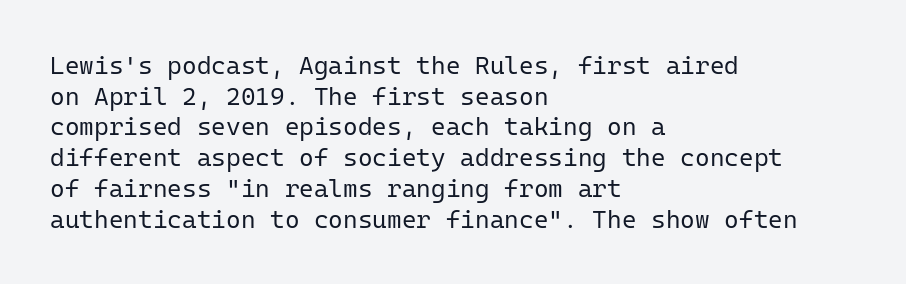
The image shows 25 px text type, upright; set left-aligned, line spacing 1.23x, normal letter spacing, not underlined.
